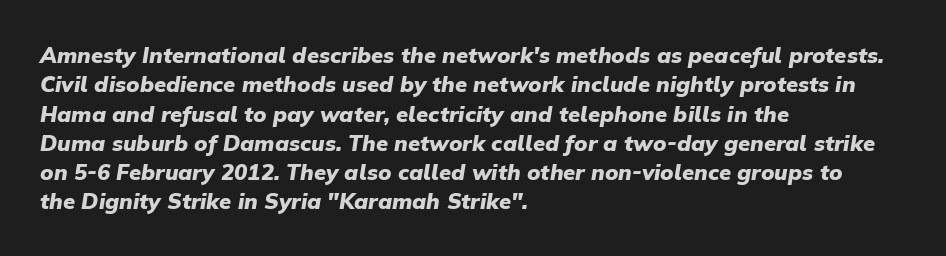
{"italic": "yes", "lean": "right", "slant_degrees": 9, "bold": "yes", "underline": "no", "align": "left", "line_spacing": "normal", "line_spacing_ratio": 1.33, "letter_spacing": "normal", "letter_spacing_em": 0.0, "glyph_px": 22}
